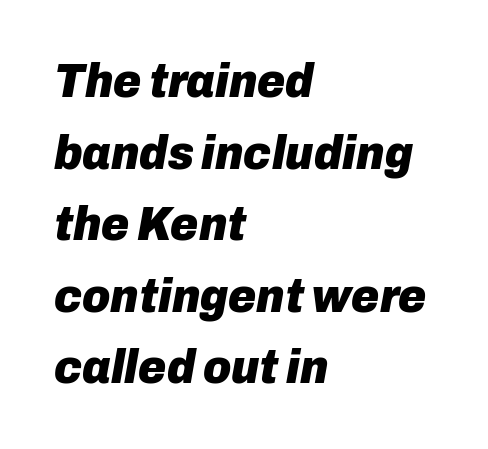
The image shows 48 px heavy type, italic (leaning right); set left-aligned, normal line spacing (1.49x), normal letter spacing, not underlined; low stroke contrast and a medium x-height.
